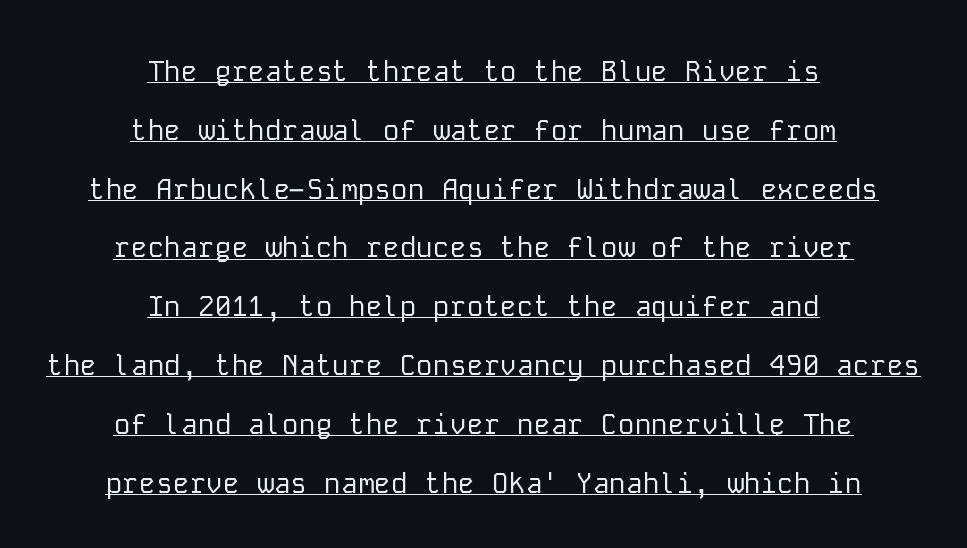
Compared with undecorated copy, this sample adds a rule below the words. Widely set lines give the paragraph a tall, airy silhouette. Glyph-to-glyph distance matches everyday printed text. Note the uniform advance width — an 'i' takes as much space as an 'm'. Weight: not bold — regular or lighter.
